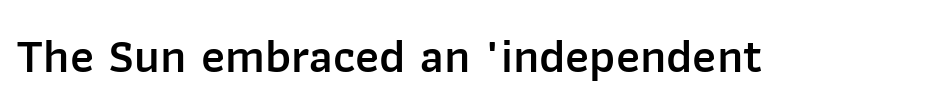
{"serif": "no", "italic": "no", "bold": "semi", "weight": "semibold", "width": "normal", "stroke_contrast": "low", "x_height": "medium", "monospaced": "no", "underline": "no", "letter_spacing": "normal", "letter_spacing_em": 0.0, "glyph_px": 48}
